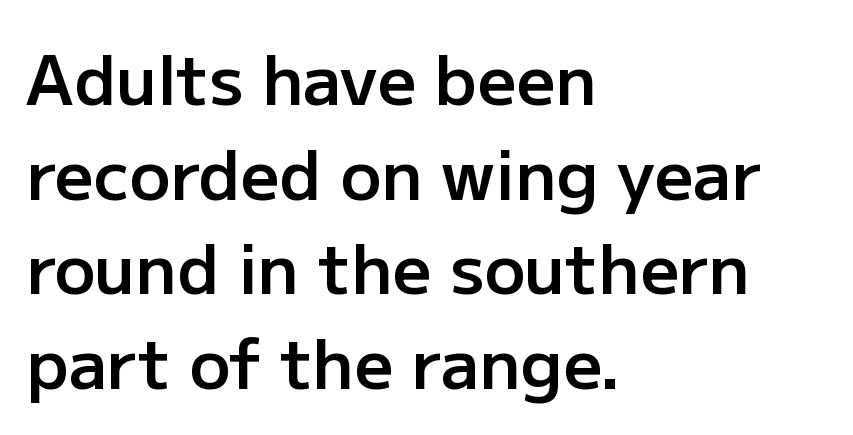
{"serif": "no", "italic": "no", "bold": "semi", "weight": "semibold", "width": "normal", "stroke_contrast": "low", "x_height": "medium", "monospaced": "no", "underline": "no", "align": "left", "line_spacing": "normal", "line_spacing_ratio": 1.39, "letter_spacing": "normal", "letter_spacing_em": 0.0, "glyph_px": 68}
